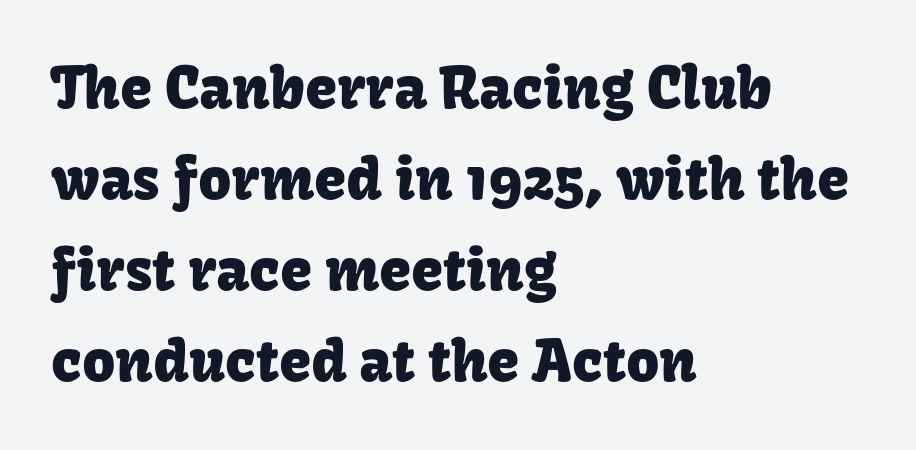
{"serif": "no", "italic": "no", "width": "normal", "stroke_contrast": "low", "x_height": "medium", "monospaced": "no", "underline": "no", "align": "left", "line_spacing": "normal", "line_spacing_ratio": 1.57, "letter_spacing": "normal", "letter_spacing_em": 0.0, "glyph_px": 58}
